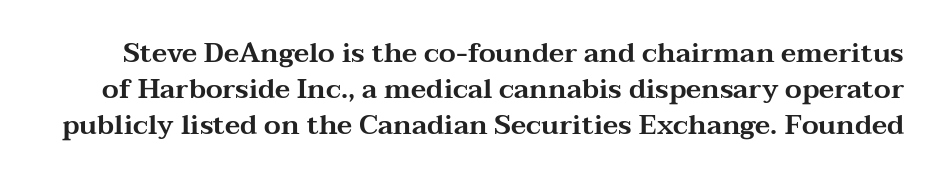
Q: Is the text italic (slanted)? A: No, it is upright.
Q: Is the text underlined? A: No.
Q: Is the spacing between letters normal or unusually wide? A: Normal.
Q: Is the spacing between lines tight, normal or loose? A: Normal.
